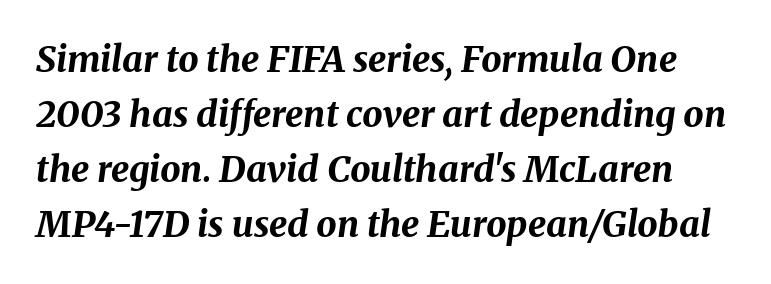
Q: Is the text bold? A: Yes.
Q: Is the text italic (slanted)? A: Yes, it leans right by about 8 degrees.
Q: Is the text underlined? A: No.
Q: Is the spacing between letters normal or unusually wide? A: Normal.
Q: Is the spacing between lines tight, normal or loose? A: Normal.
Q: Width (condensed, normal, or wide)? A: Normal.
Q: Stroke contrast? A: Medium.
Q: x-height? A: Medium.
Q: Monospaced? A: No.
